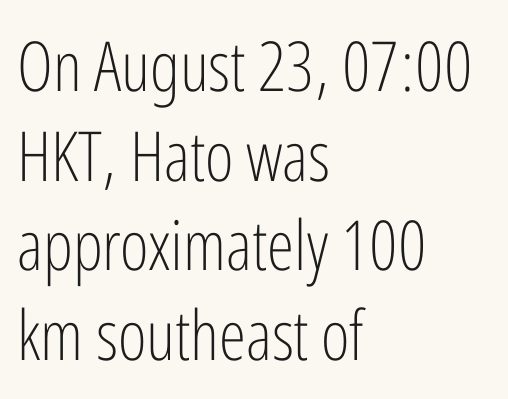
Note: no serifs on the glyphs. Do the characters align in a grid? No, the font is proportional. Words appear dense and cohesive because spacing is normal. These lines are set flush left with a ragged right edge. The leading is moderate, giving the passage an even texture.
